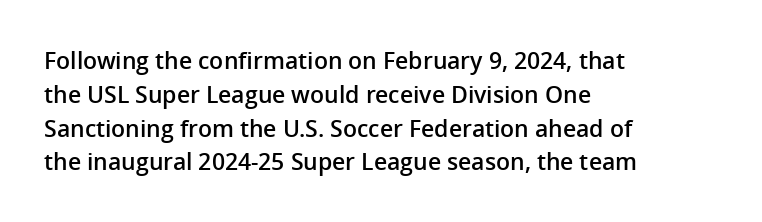
Upright lettering throughout. Reading down the block, your eye returns to a fixed left position each line. Strokes here are thickened, but only to semibold level. Evenly set lines give the paragraph a standard silhouette. Standard letterfit; no display-style spreading of the glyphs. Clear beneath every line of the passage.
